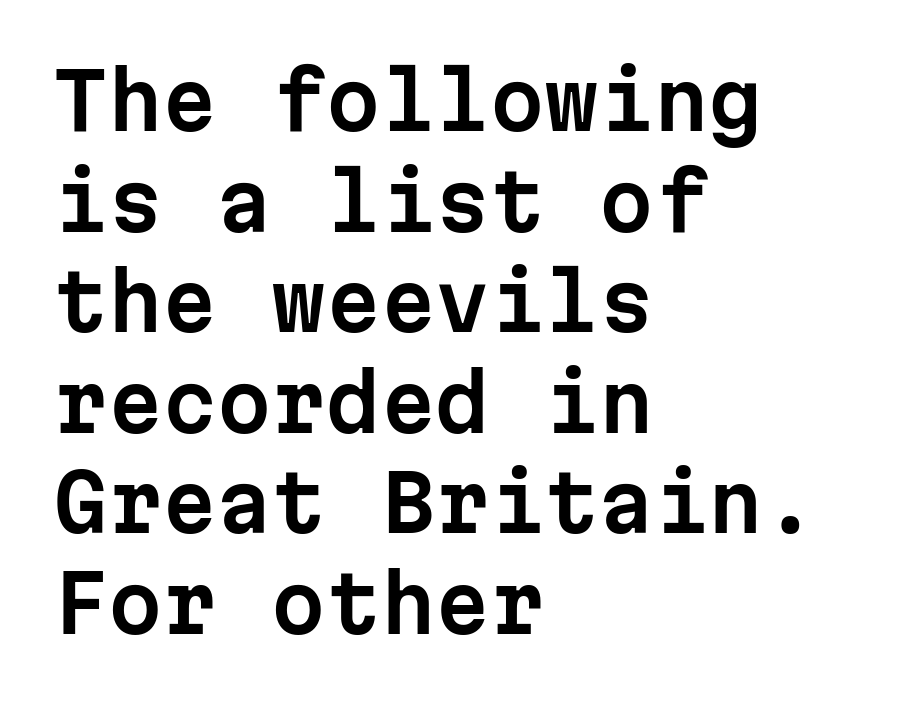
{"serif": "no", "italic": "no", "width": "normal", "stroke_contrast": "low", "x_height": "medium", "monospaced": "yes", "underline": "no", "align": "left", "line_spacing": "normal", "line_spacing_ratio": 1.29, "letter_spacing": "normal", "letter_spacing_em": 0.0, "glyph_px": 78}
